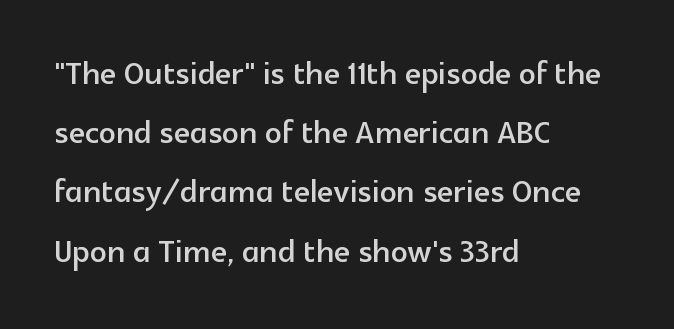
Q: Is the text italic (slanted)? A: No, it is upright.
Q: Is the typeface a serif or a sans-serif typeface? A: Sans-serif.
Q: Is the text underlined? A: No.
Q: How is the paragraph aligned? A: Left-aligned.
Q: Is the spacing between letters normal or unusually wide? A: Normal.
Q: Is the spacing between lines tight, normal or loose? A: Normal.
Q: Width (condensed, normal, or wide)? A: Normal.
Q: x-height? A: Medium.
Q: Monospaced? A: No.
